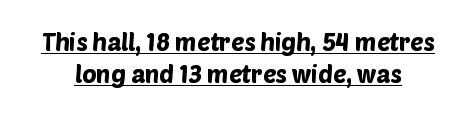
{"underline": "yes", "line_spacing": "normal", "line_spacing_ratio": 1.33, "letter_spacing": "normal", "letter_spacing_em": 0.0, "glyph_px": 24}
